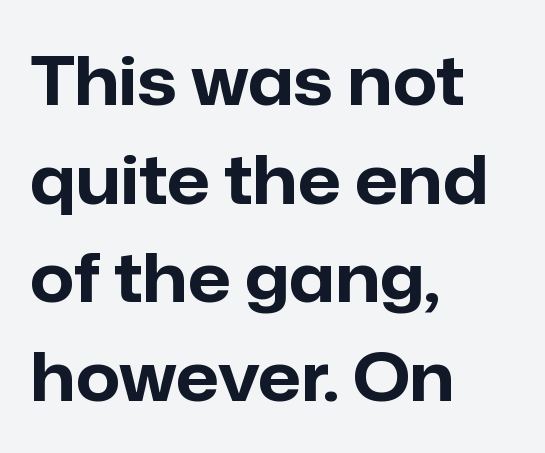
Typographically, this falls in the sans-serif category. Each row of text sits above clean, open space. These lines were composed using upright roman letters. The face used here has the dense, thick strokes of a bold.
